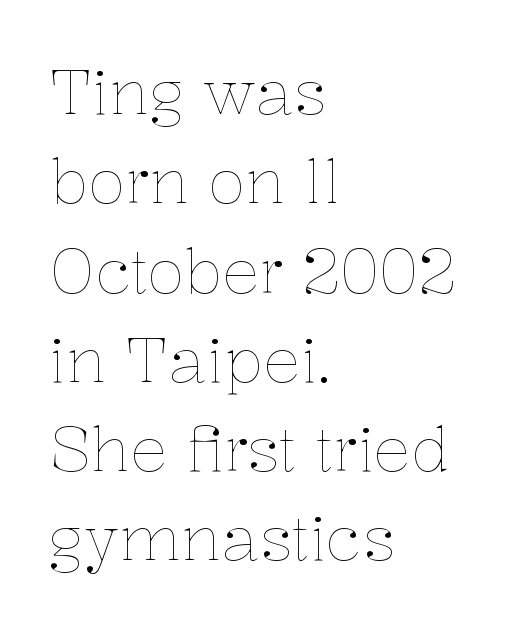
Is the type heavy? It reads as light-to-regular instead. Proportional: the letters do not fall into vertical columns. The designer left line spacing at the default. Caption: multi-line text, flush left, ragged right.
